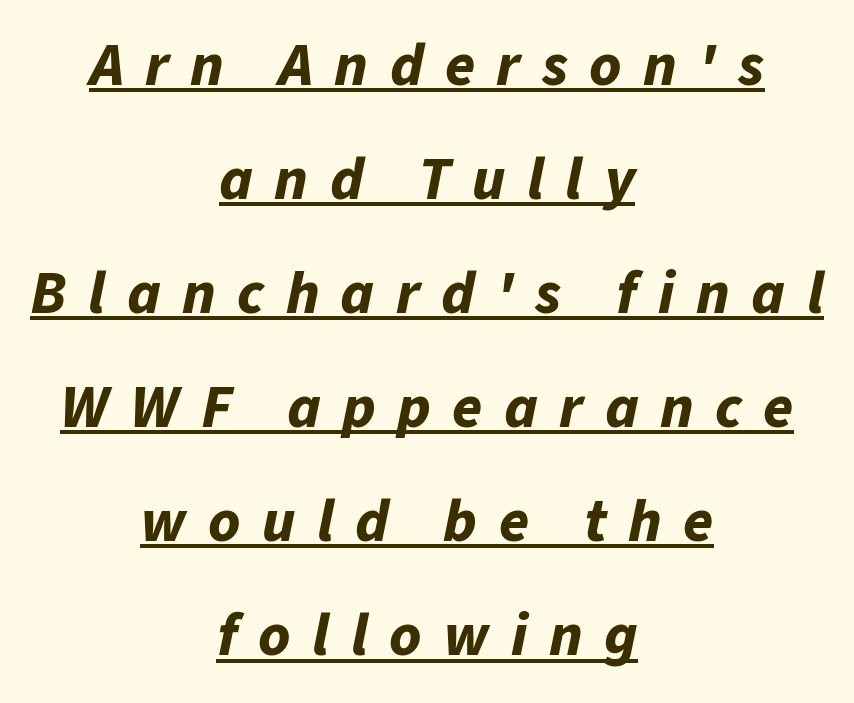
The image shows 61 px bold type, italic (leaning right); set centered, line spacing 1.87x, unusually wide letter spacing (+0.35 em), underlined; low stroke contrast and a medium x-height.
